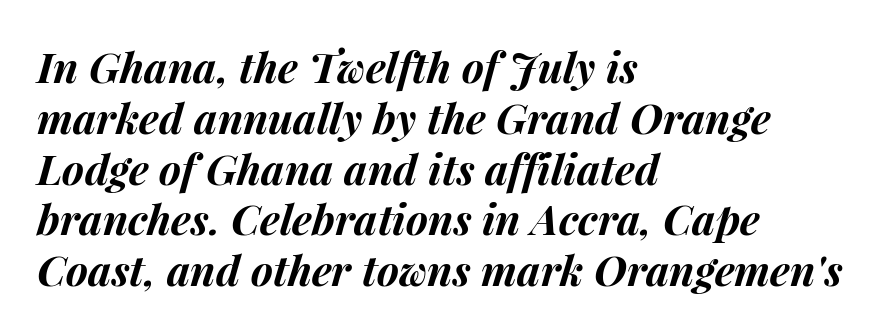
Q: Is the text bold? A: Yes.
Q: Is the text italic (slanted)? A: Yes, it leans right by about 15 degrees.
Q: Is the text underlined? A: No.
Q: How is the paragraph aligned? A: Left-aligned.
Q: Is the spacing between letters normal or unusually wide? A: Normal.
Q: Width (condensed, normal, or wide)? A: Normal.
Q: Stroke contrast? A: Medium.
Q: x-height? A: Medium.
Q: Monospaced? A: No.
